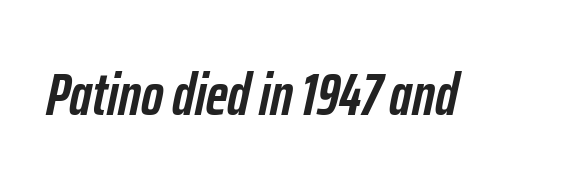
Q: Is the text bold? A: Yes.
Q: Is the text italic (slanted)? A: Yes, it leans right by about 12 degrees.
Q: Is the text underlined? A: No.
Q: Is the spacing between letters normal or unusually wide? A: Normal.
Q: Width (condensed, normal, or wide)? A: Condensed.
Q: Stroke contrast? A: Low.
Q: x-height? A: Medium.
Q: Monospaced? A: No.
